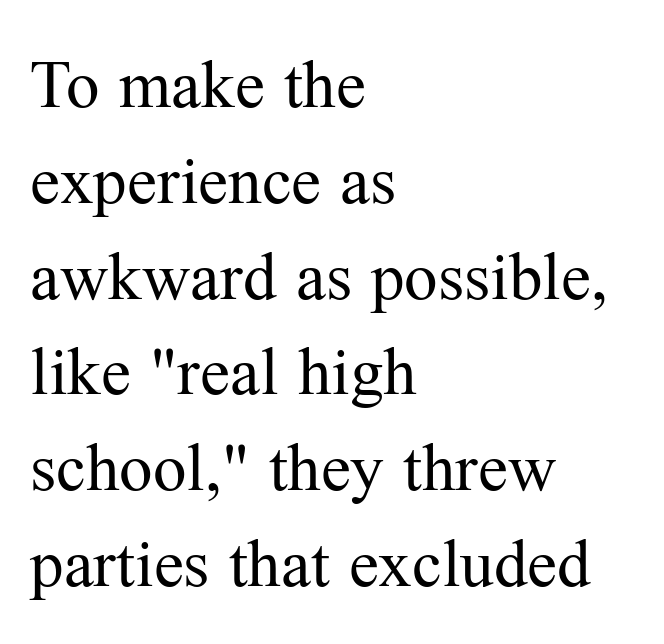
The passage shown is typed in a proportional face where columns would drift. Does extra space separate the letters? No, they use regular spacing. The font family rendered here belongs to the serif group. The passage is arranged the way most books set body copy — flush left.
